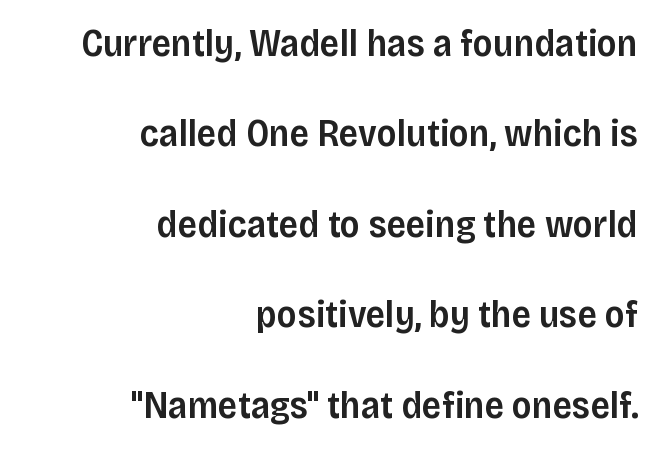
The image shows 38 px semibold sans-serif type, upright; set right-aligned, loose line spacing (2.38x), normal letter spacing, not underlined; low stroke contrast and a large x-height.
